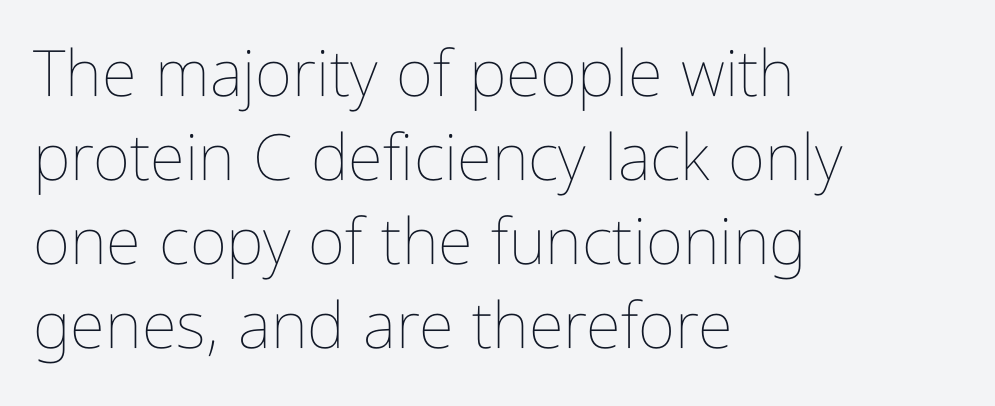
Q: Is the text bold? A: No.
Q: Is the text italic (slanted)? A: No, it is upright.
Q: Is the text underlined? A: No.
Q: How is the paragraph aligned? A: Left-aligned.
Q: Is the spacing between letters normal or unusually wide? A: Normal.
Q: Is the spacing between lines tight, normal or loose? A: Normal.
Q: Width (condensed, normal, or wide)? A: Condensed.
Q: Stroke contrast? A: Low.
Q: x-height? A: Medium.
Q: Monospaced? A: No.
